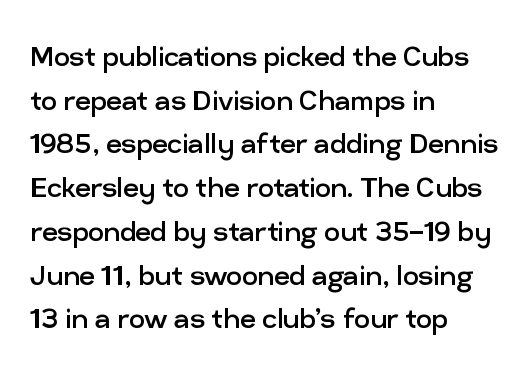
Caption: face not bold, strokes unweighted. This sample has the flowing, uneven cadence of proportional lettering. Serifs: no, the terminals of the letterforms are clean. Nobody drew a line under any word here.
